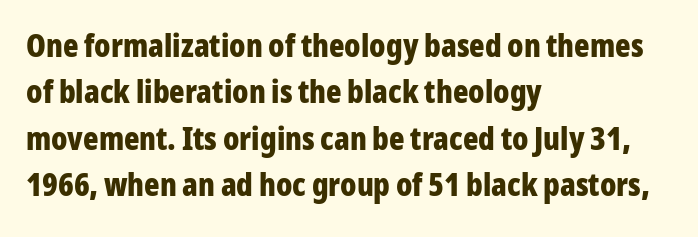
All the whitespace from short lines collects on the right. Unmarked baselines from the first word to the last. Do the characters align in a grid? No, the font is proportional. You could call the tracking neutral — neither tight nor loose. Weight: bold. The line-height multiplier appears to be the usual default.
